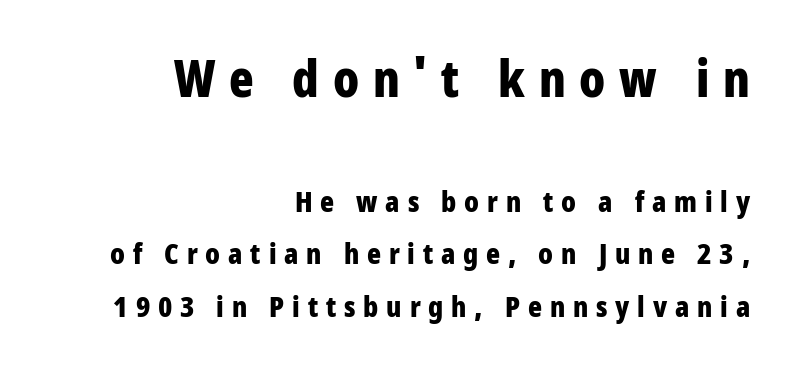
{"serif": "no", "italic": "no", "bold": "yes", "weight": "bold", "width": "condensed", "stroke_contrast": "low", "x_height": "medium", "monospaced": "no", "underline": "no", "align": "right", "line_spacing_ratio": 1.82, "letter_spacing": "wide", "letter_spacing_em": 0.27, "larger_block": "first", "size_ratio": 1.76, "glyph_px": 51}
